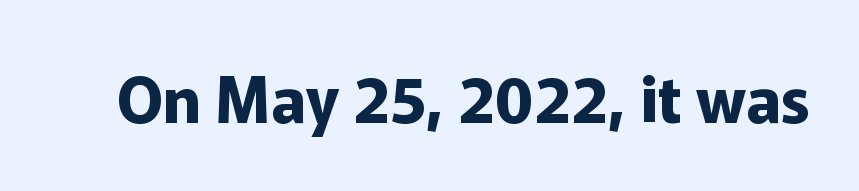
The image shows 63 px bold sans-serif type, upright; set normal letter spacing, not underlined; low stroke contrast and a medium x-height.
